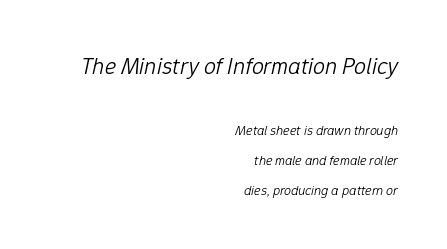
The space between consecutive lines is lavish. The letters look calm and open, with moderate or lighter stems. You could call the tracking neutral — neither tight nor loose. Typeset ragged left — the right edge is the straight one. If you drew a line through each stem, it would be angled.
